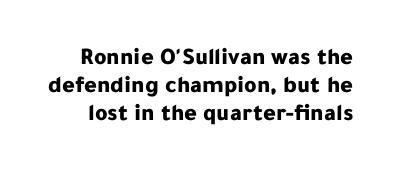
The typography opts for an upright posture over an oblique one. Unmarked baselines from the first word to the last. Caption: bold face, heavy strokes. The face used here is rendered with its standard letterfit.
